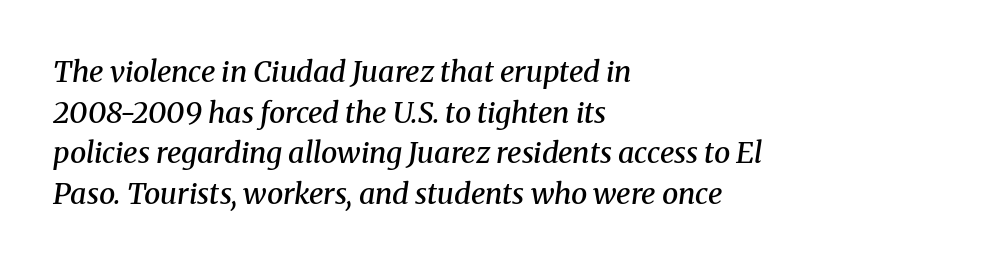
Q: Is the text bold? A: Semi-bold.
Q: Is the text italic (slanted)? A: Yes, it leans right by about 8 degrees.
Q: Is the typeface a serif or a sans-serif typeface? A: Serif.
Q: Is the text underlined? A: No.
Q: How is the paragraph aligned? A: Left-aligned.
Q: Is the spacing between letters normal or unusually wide? A: Normal.
Q: Is the spacing between lines tight, normal or loose? A: Normal.
Q: Width (condensed, normal, or wide)? A: Normal.
Q: Stroke contrast? A: Medium.
Q: x-height? A: Medium.
Q: Monospaced? A: No.
